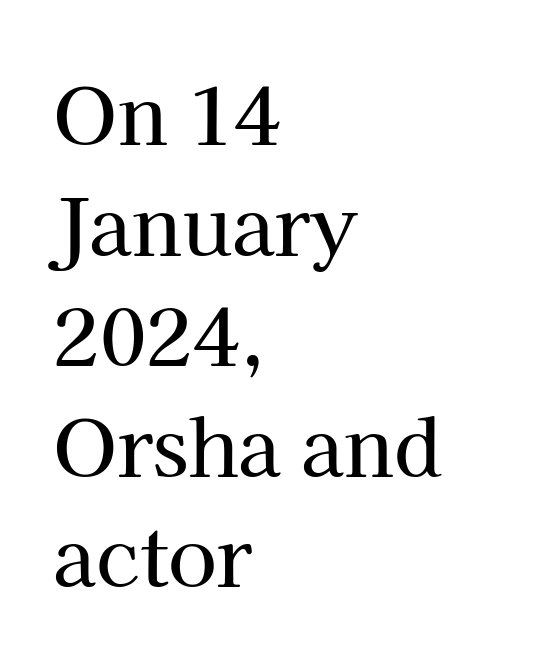
Q: Is the text italic (slanted)? A: No, it is upright.
Q: Is the typeface a serif or a sans-serif typeface? A: Serif.
Q: Is the text underlined? A: No.
Q: How is the paragraph aligned? A: Left-aligned.
Q: Is the spacing between letters normal or unusually wide? A: Normal.
Q: Is the spacing between lines tight, normal or loose? A: Normal.
Q: Width (condensed, normal, or wide)? A: Normal.
Q: Stroke contrast? A: High.
Q: x-height? A: Medium.
Q: Monospaced? A: No.
